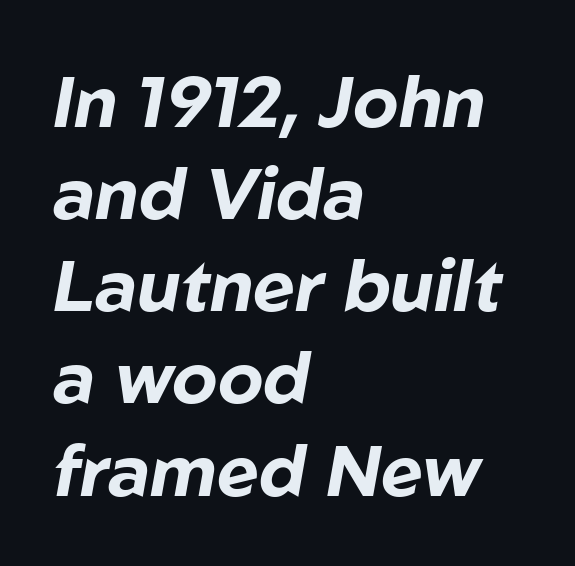
The image shows 72 px bold type, italic (leaning right); set left-aligned, normal line spacing (1.28x), normal letter spacing, not underlined; low stroke contrast and a medium x-height.
